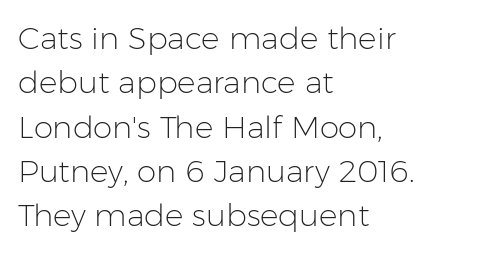
The image shows 31 px light sans-serif type, upright; set left-aligned, normal line spacing (1.43x), normal letter spacing, not underlined; low stroke contrast and a medium x-height.
